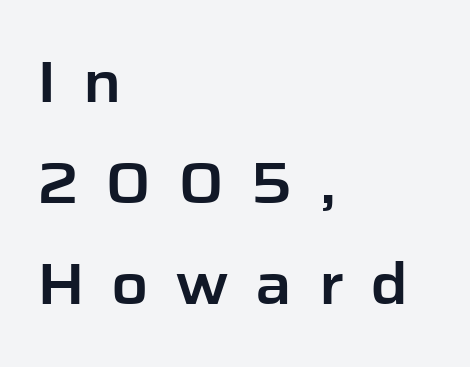
The image shows 57 px sans-serif type, upright; set left-aligned, line spacing 1.77x, unusually wide letter spacing (+0.46 em), not underlined; low stroke contrast and a medium x-height.
